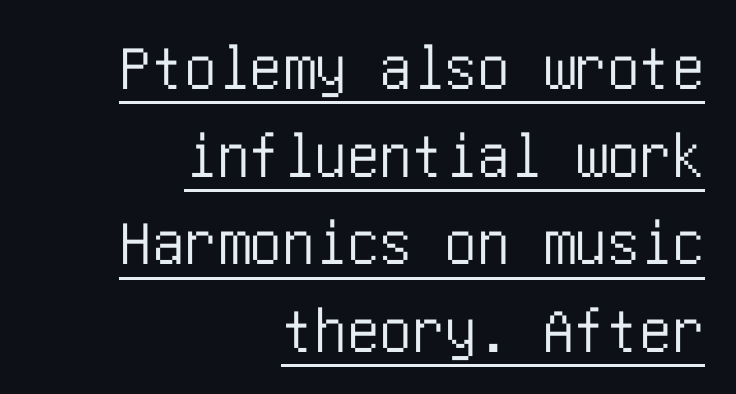
In terms of posture, this sample is upright. Each line of the rendering has a horizontal stroke beneath the glyphs. The rag falls on the left side of this text block. Leading matches the norm, producing a regular column. Typographically, this falls in the sans-serif category.
